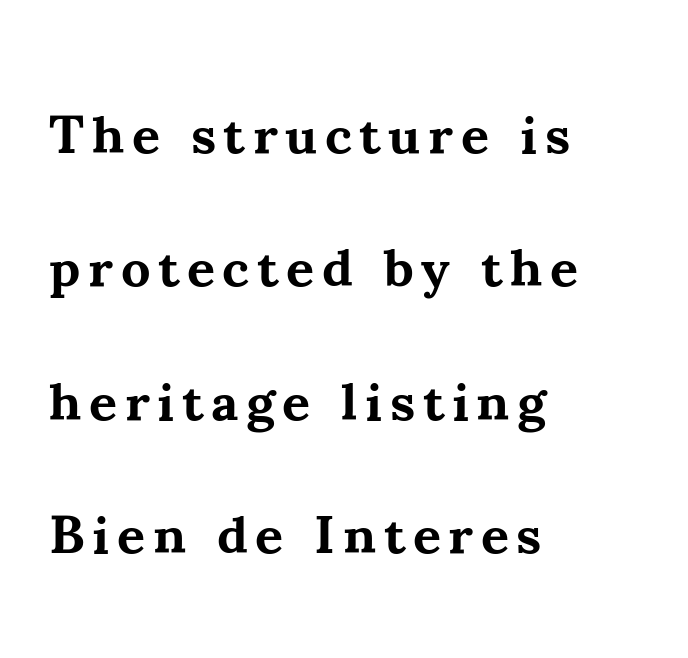
{"serif": "yes", "italic": "no", "bold": "yes", "weight": "bold", "width": "normal", "stroke_contrast": "medium", "x_height": "small", "monospaced": "no", "underline": "no", "align": "left", "line_spacing": "loose", "line_spacing_ratio": 2.47, "glyph_px": 54}
